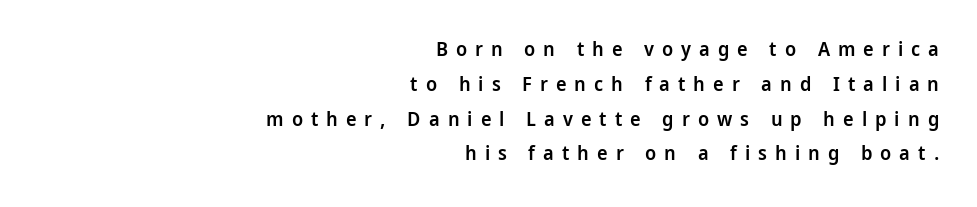
{"italic": "no", "bold": "semi", "underline": "no", "align": "right", "line_spacing_ratio": 1.74, "letter_spacing": "wide", "letter_spacing_em": 0.4, "glyph_px": 20}
